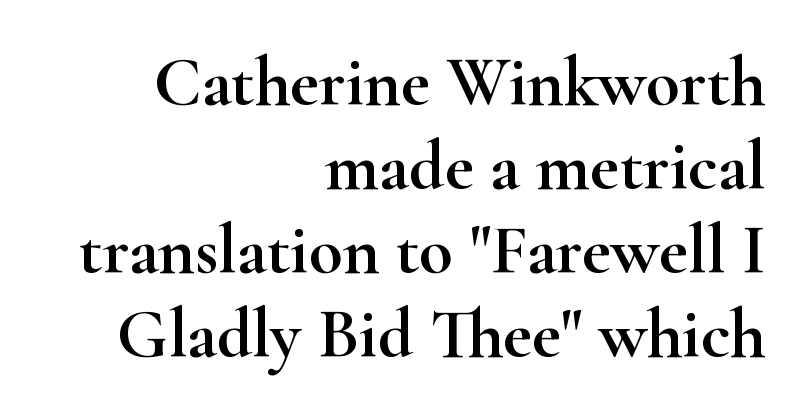
The rendering anchors every line to the right-hand side. The font's upright variant was chosen for this text. Observe the ordinary spacing: letters are neighbours, not strangers. The words here are not underlined. Here the designer chose a conventional face with non-uniform glyph widths. Look at the bottom of the vertical strokes: they flare into serifs here.
